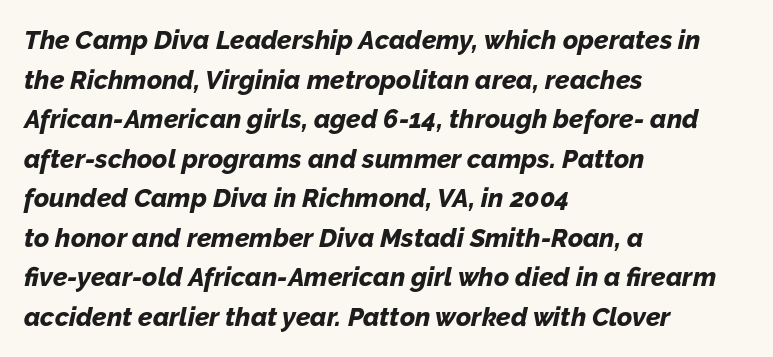
Compared with typical paragraphs, the rows here are spaced about the same. Compared with a centered layout, this one pins lines to the left instead. The words here are not underlined. Nothing unusual about the tracking: characters are spaced as the font intends. The sample has been set heavy, in full bold.
